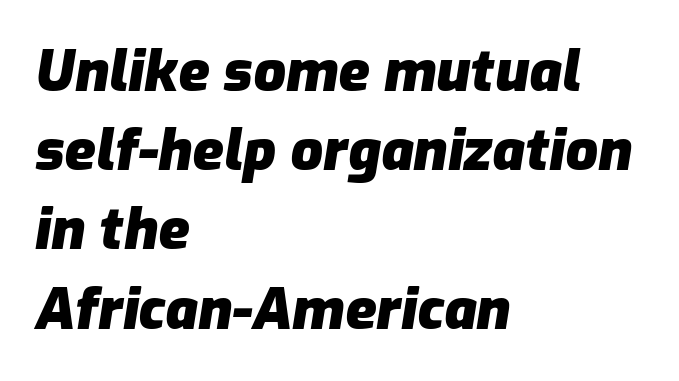
Bold? Absolutely — the strokes are thick and heavy. Line spacing here is normal. In CSS terms this would be text-align: left. Words appear dense and cohesive because spacing is normal. Slant detected: the letters are inclined.
